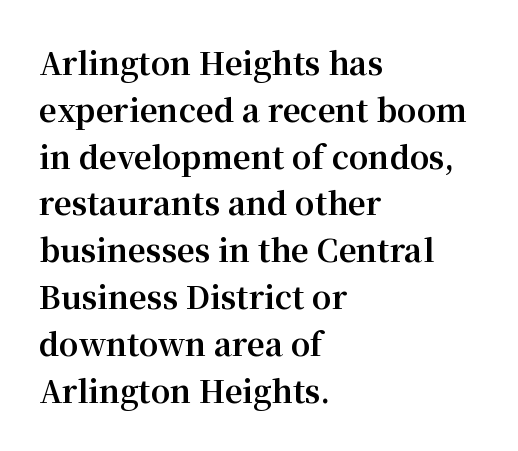
The image shows 31 px bold serif type, upright; set left-aligned, normal line spacing (1.51x), normal letter spacing, not underlined; medium stroke contrast and a medium x-height.
